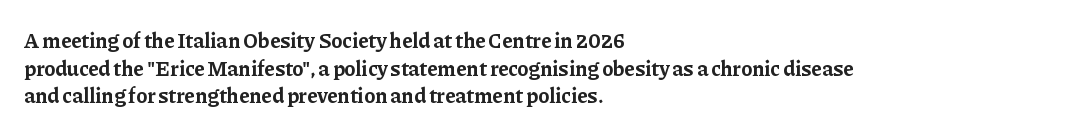
{"italic": "no", "bold": "yes", "underline": "no", "align": "left", "line_spacing": "normal", "line_spacing_ratio": 1.31, "letter_spacing": "normal", "letter_spacing_em": 0.0, "glyph_px": 21}
